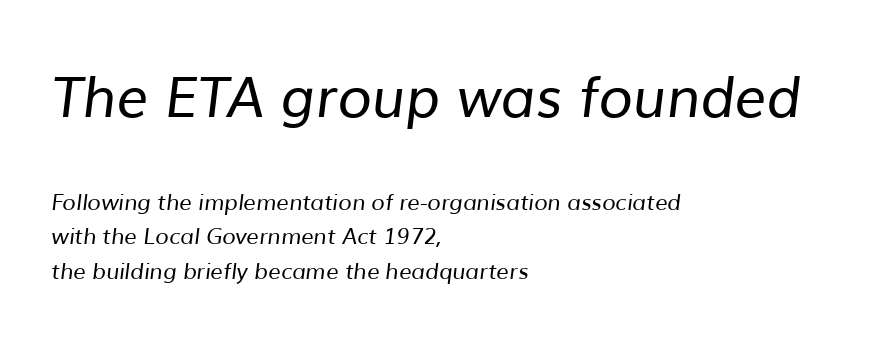
The image shows 56 px regular-weight sans-serif type; set left-aligned, normal line spacing (1.57x), normal letter spacing, not underlined; the first (top) block is 2.55x larger; low stroke contrast and a medium x-height.
